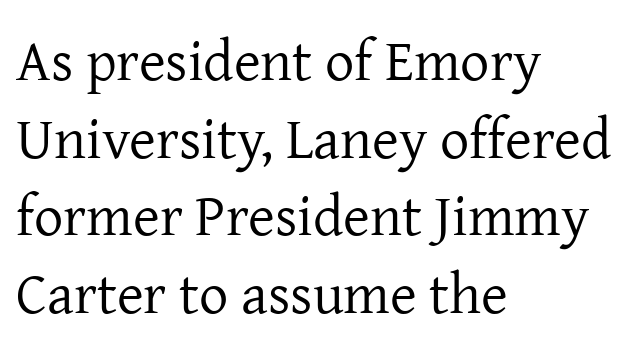
{"serif": "yes", "italic": "no", "bold": "no", "weight": "regular", "width": "normal", "stroke_contrast": "low", "x_height": "medium", "monospaced": "no", "underline": "no", "align": "left", "line_spacing": "normal", "line_spacing_ratio": 1.34, "letter_spacing": "normal", "letter_spacing_em": 0.0, "glyph_px": 58}
